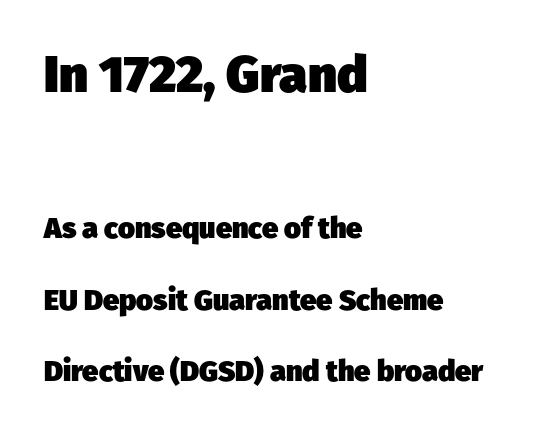
The image shows 51 px heavy sans-serif type; set left-aligned, loose line spacing (2.46x), normal letter spacing, not underlined; the first (top) block is 1.76x larger; low stroke contrast and a medium x-height.
